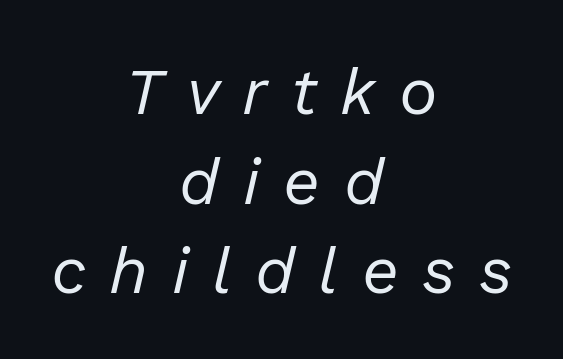
Tracking here is generous; glyphs stand well apart from one another. The whole block is typeset with a tilt. The passage is arranged like a title page — every line centered. Only glyphs here, with clear space below each row. A quiet, ordinary-to-light weight characterises the typeface. Is there much room between lines? A standard amount, neither cramped nor airy.
